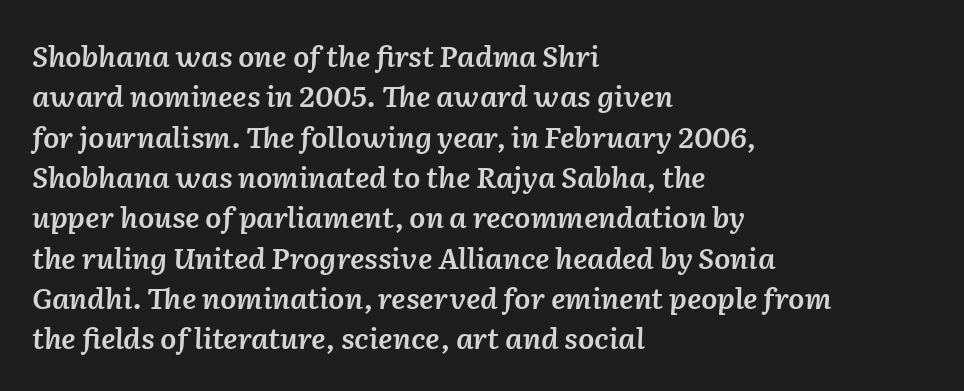
The image shows 29 px semibold type, italic (leaning right); set left-aligned, normal line spacing (1.39x), normal letter spacing, not underlined; low stroke contrast and a medium x-height.
